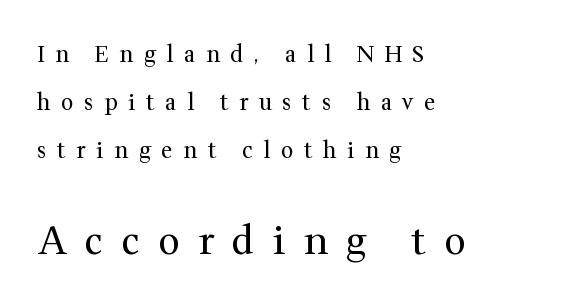
Q: Is the text bold? A: No.
Q: Is the text italic (slanted)? A: No, it is upright.
Q: Is the typeface a serif or a sans-serif typeface? A: Serif.
Q: Is the text underlined? A: No.
Q: How is the paragraph aligned? A: Left-aligned.
Q: Is the spacing between letters normal or unusually wide? A: Unusually wide.
Q: Is the spacing between lines tight, normal or loose? A: Loose.
Q: Which block of text is set in a larger size, the first (top) or the second (bottom)? A: The second (bottom) one.
Q: Width (condensed, normal, or wide)? A: Normal.
Q: Stroke contrast? A: Medium.
Q: x-height? A: Medium.
Q: Monospaced? A: No.
